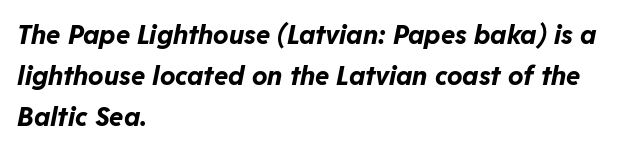
Each new line begins a customary step beneath the previous one. The space directly below the letters is spotless. The glyphs look as if they've been sheared to an angle. Typesetter's note: full bold, strokes at maximum text heaviness. Glyph-to-glyph distance matches everyday printed text.
